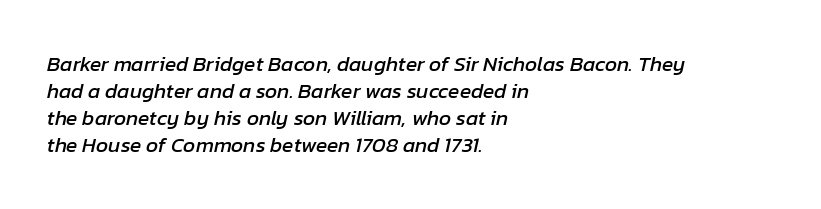
The image shows 21 px text type, italic (leaning right); set left-aligned, normal line spacing (1.29x), normal letter spacing, not underlined.
